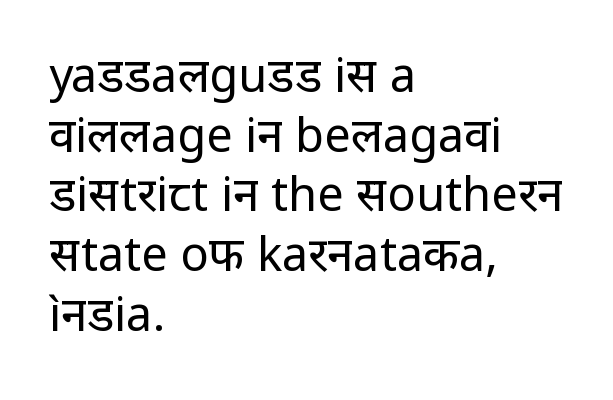
Horizontally, the lines are justified to the leading edge only. Looks like regular typesetting: each glyph gets only the width it needs. The font sits on the lighter half of the weight spectrum, regular included. If you drew a line through each stem, it would be perfectly vertical.
